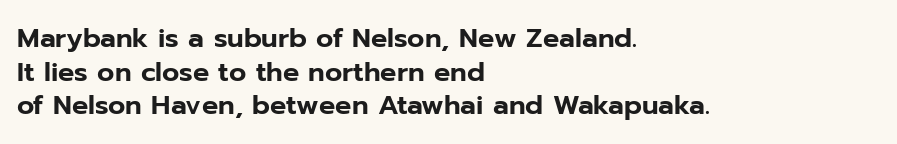
{"italic": "no", "underline": "no", "align": "left", "line_spacing": "normal", "line_spacing_ratio": 1.25, "letter_spacing": "normal", "letter_spacing_em": 0.0, "glyph_px": 27}
